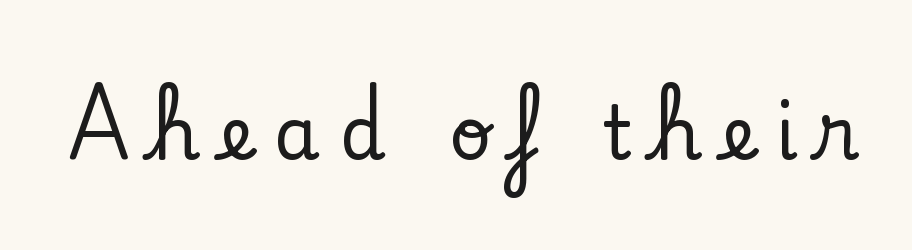
The image shows 74 px text type, upright; set unusually wide letter spacing (+0.27 em), not underlined; low stroke contrast and a small x-height.
